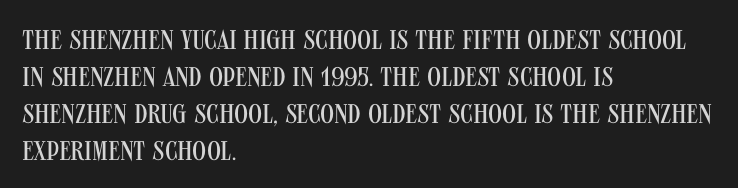
Q: Is the text bold? A: No.
Q: Is the text italic (slanted)? A: No, it is upright.
Q: Is the text underlined? A: No.
Q: How is the paragraph aligned? A: Left-aligned.
Q: Is the spacing between letters normal or unusually wide? A: Normal.
Q: Is the spacing between lines tight, normal or loose? A: Normal.
